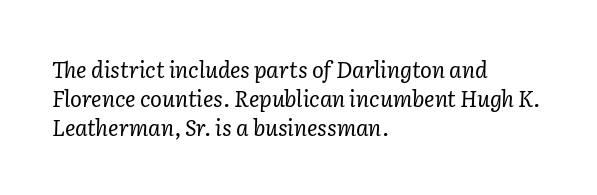
{"italic": "yes", "lean": "right", "slant_degrees": 2, "bold": "no", "underline": "no", "align": "left", "line_spacing": "normal", "line_spacing_ratio": 1.31, "letter_spacing": "normal", "letter_spacing_em": 0.0, "glyph_px": 22}
